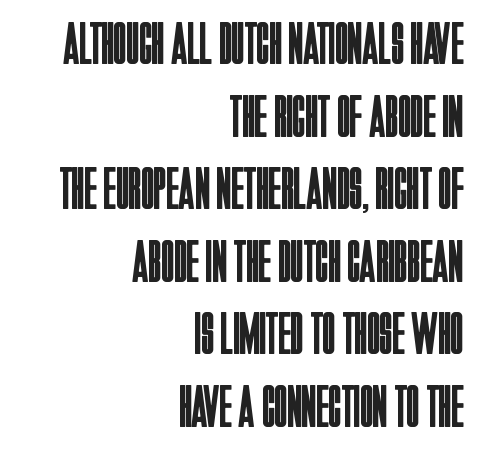
The image shows 60 px regular-weight, condensed sans-serif type, upright; set right-aligned, line spacing 1.21x, normal letter spacing, not underlined; low stroke contrast and a large x-height.
